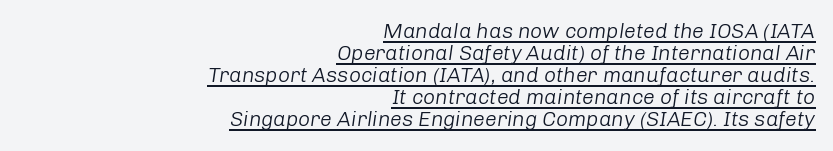
The line texture is even and compact thanks to regular tracking. A continuous stroke trails under the words, as in a hyperlink. When letters slant like this, we call the style italic. Line spacing here is tight.
